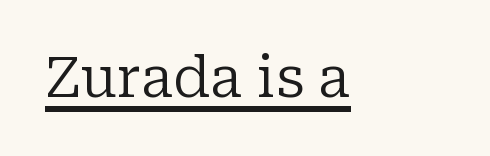
Q: Is the text bold? A: No.
Q: Is the text italic (slanted)? A: No, it is upright.
Q: Is the typeface a serif or a sans-serif typeface? A: Serif.
Q: Is the text underlined? A: Yes.
Q: Is the spacing between letters normal or unusually wide? A: Normal.
Q: Width (condensed, normal, or wide)? A: Normal.
Q: Stroke contrast? A: Low.
Q: x-height? A: Medium.
Q: Monospaced? A: No.
